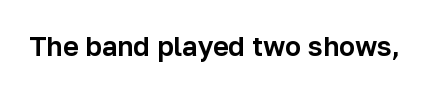
Q: Is the text italic (slanted)? A: No, it is upright.
Q: Is the text underlined? A: No.
Q: Is the spacing between letters normal or unusually wide? A: Normal.
